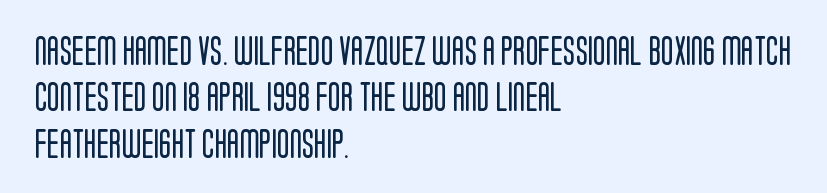
Underline: absent. You could not count columns in this text — the font is proportionally spaced. You can tell it's not italic because the verticals are truly vertical. Spacing between characters is what you'd get straight out of the box.
